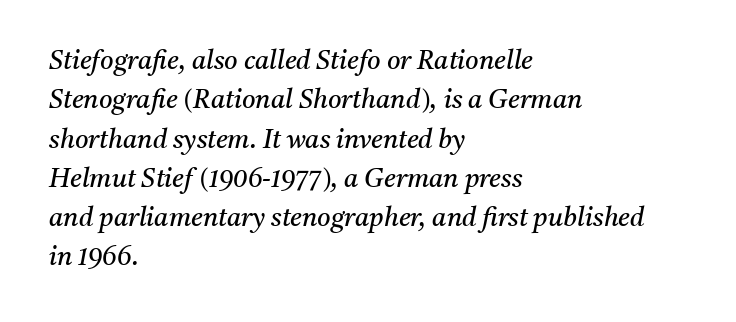
The image shows 26 px text type, italic (leaning right); set left-aligned, normal line spacing (1.51x), normal letter spacing, not underlined.
